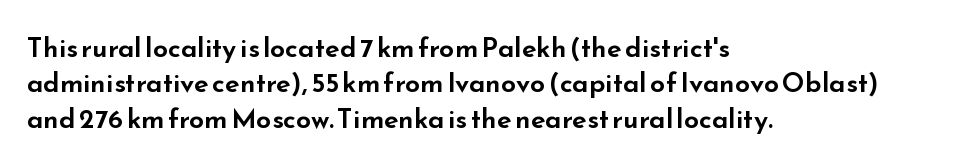
{"italic": "no", "underline": "no", "align": "left", "line_spacing": "normal", "line_spacing_ratio": 1.31, "letter_spacing": "normal", "letter_spacing_em": 0.0, "glyph_px": 27}
